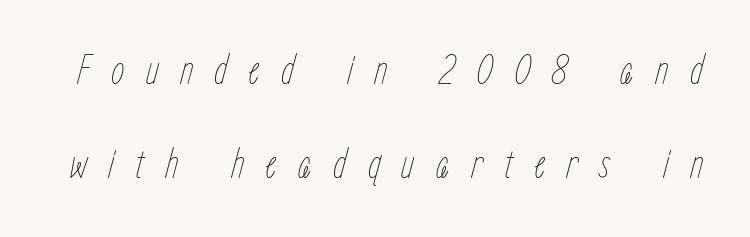
The image shows 43 px thin, condensed type, italic (leaning right); set loose line spacing (2.18x), unusually wide letter spacing (+0.49 em), not underlined; low stroke contrast and a medium x-height.
